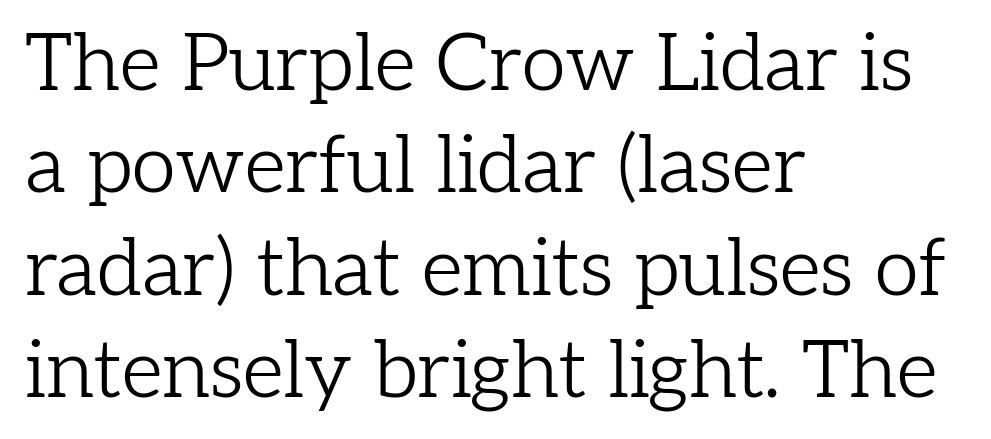
Q: Is the text bold? A: No.
Q: Is the text italic (slanted)? A: No, it is upright.
Q: Is the typeface a serif or a sans-serif typeface? A: Serif.
Q: Is the text underlined? A: No.
Q: How is the paragraph aligned? A: Left-aligned.
Q: Is the spacing between letters normal or unusually wide? A: Normal.
Q: Is the spacing between lines tight, normal or loose? A: Normal.
Q: Width (condensed, normal, or wide)? A: Normal.
Q: Stroke contrast? A: Low.
Q: x-height? A: Medium.
Q: Monospaced? A: No.
